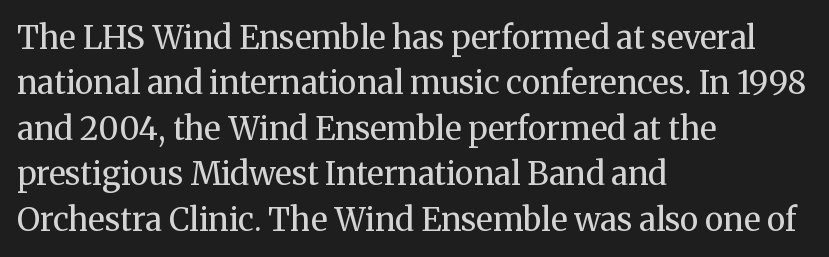
{"serif": "yes", "italic": "no", "bold": "no", "weight": "regular", "width": "normal", "stroke_contrast": "medium", "x_height": "medium", "monospaced": "no", "underline": "no", "align": "left", "line_spacing": "normal", "line_spacing_ratio": 1.42, "letter_spacing": "normal", "letter_spacing_em": 0.0, "glyph_px": 32}
